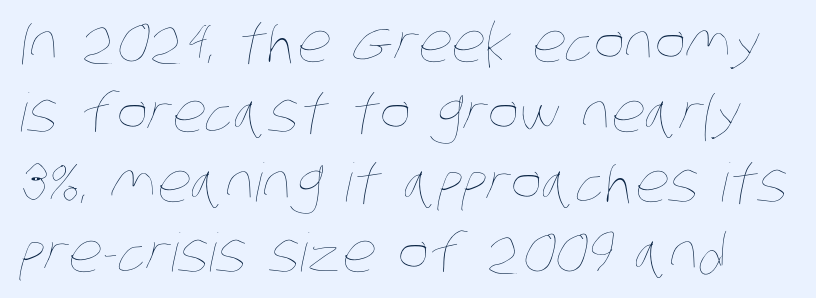
{"bold": "no", "weight": "thin", "width": "condensed", "stroke_contrast": "low", "x_height": "large", "monospaced": "no", "underline": "no", "line_spacing": "normal", "line_spacing_ratio": 1.32, "letter_spacing": "normal", "letter_spacing_em": 0.0, "glyph_px": 53}
